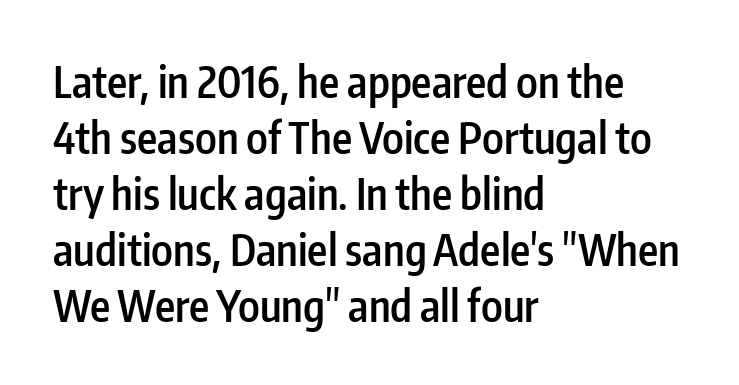
The type sits square on the baseline with zero lean. Serif or sans? Sans — the stroke terminals are bare. Regular leading. The rendering uses natural spacing where letterforms have individual widths. Set as a demibold, roughly 600 on the weight scale. Each line starts at the same left margin while the right side varies.
